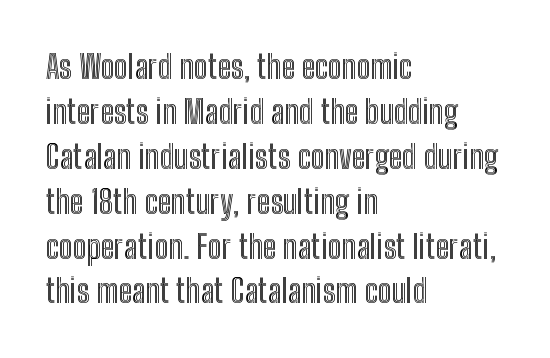
Q: Is the text italic (slanted)? A: No, it is upright.
Q: Is the text underlined? A: No.
Q: How is the paragraph aligned? A: Left-aligned.
Q: Is the spacing between letters normal or unusually wide? A: Normal.
Q: Is the spacing between lines tight, normal or loose? A: Normal.
Q: Width (condensed, normal, or wide)? A: Condensed.
Q: x-height? A: Medium.
Q: Monospaced? A: No.
